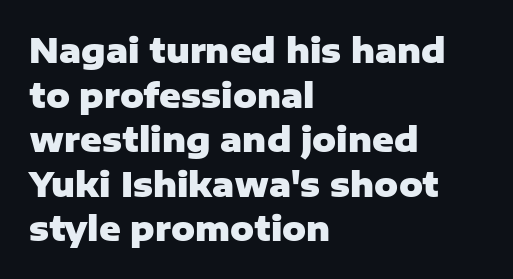
Layout note: lines flush left. Regarding leading, the lines here are spaced in the standard way. A typesetter would call this proportional, since set widths differ per character. The font family rendered here belongs to the sans-serif group.
